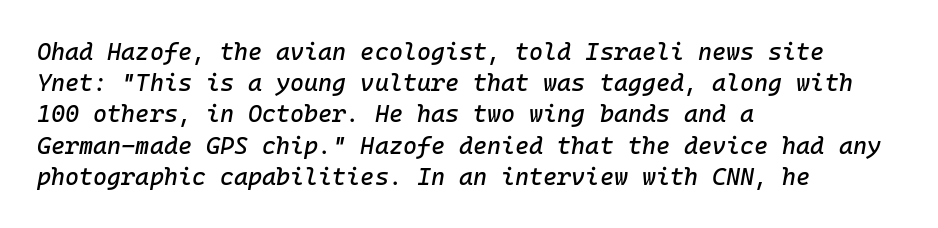
Q: Is the text italic (slanted)? A: Yes, it leans right by about 10 degrees.
Q: Is the text underlined? A: No.
Q: How is the paragraph aligned? A: Left-aligned.
Q: Is the spacing between letters normal or unusually wide? A: Normal.
Q: Is the spacing between lines tight, normal or loose? A: Normal.
